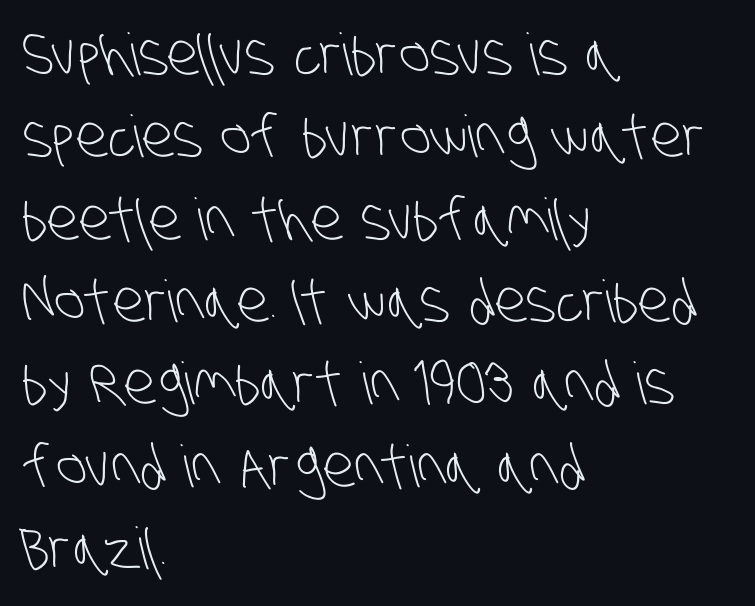
The image shows 58 px light, condensed sans-serif type; set left-aligned, normal line spacing (1.42x), normal letter spacing, not underlined; low stroke contrast and a large x-height.
